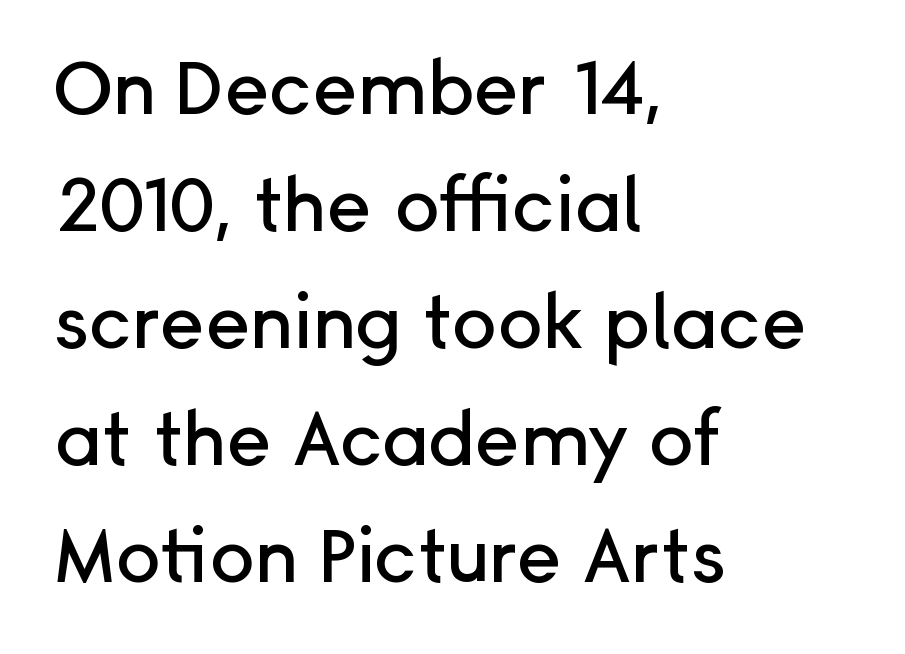
{"serif": "no", "italic": "no", "width": "normal", "stroke_contrast": "low", "x_height": "medium", "monospaced": "no", "underline": "no", "align": "left", "line_spacing": "normal", "line_spacing_ratio": 1.56, "letter_spacing": "normal", "letter_spacing_em": 0.0, "glyph_px": 75}
